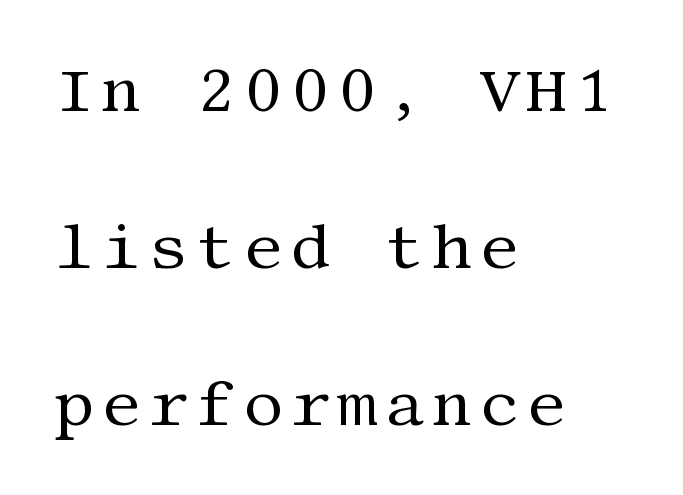
Q: Is the text bold? A: No.
Q: Is the text italic (slanted)? A: No, it is upright.
Q: Is the typeface a serif or a sans-serif typeface? A: Serif.
Q: Is the text underlined? A: No.
Q: How is the paragraph aligned? A: Left-aligned.
Q: Is the spacing between lines tight, normal or loose? A: Loose.
Q: Width (condensed, normal, or wide)? A: Normal.
Q: Stroke contrast? A: Medium.
Q: x-height? A: Large.
